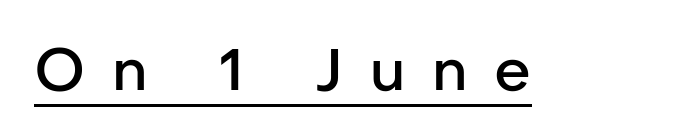
Q: Is the text bold? A: Semi-bold.
Q: Is the text italic (slanted)? A: No, it is upright.
Q: Is the typeface a serif or a sans-serif typeface? A: Sans-serif.
Q: Is the text underlined? A: Yes.
Q: Is the spacing between letters normal or unusually wide? A: Unusually wide.
Q: Width (condensed, normal, or wide)? A: Normal.
Q: Stroke contrast? A: Low.
Q: x-height? A: Medium.
Q: Monospaced? A: No.
